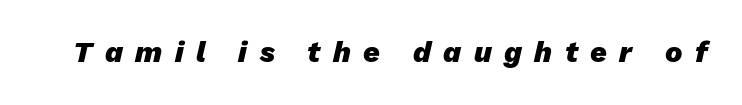
Italic? Definitely — the glyphs are oblique. Think of a printed novel: that variable character pitch is what you see here. Does the weight exceed regular? Yes, all the way to bold. What stands out about the letter spacing? Its width — letters are far apart. Letters rest on an invisible, unmarked baseline.
